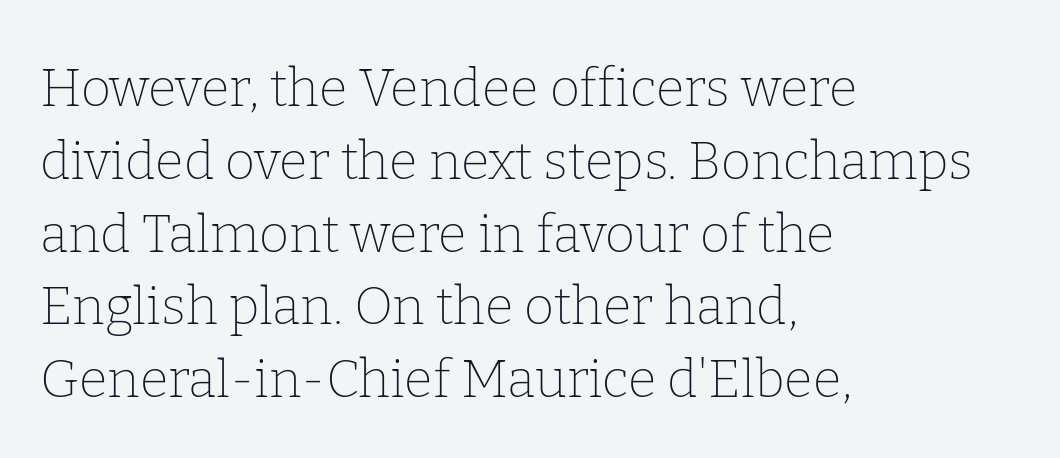
This is the regular roman posture of the typeface. Here the designer chose a conventional face with non-uniform glyph widths. You can tell from the footed stems that serif type was used. Plain, unruled lines of type. Is the letter spacing exaggerated? No — it looks like the ordinary default.
